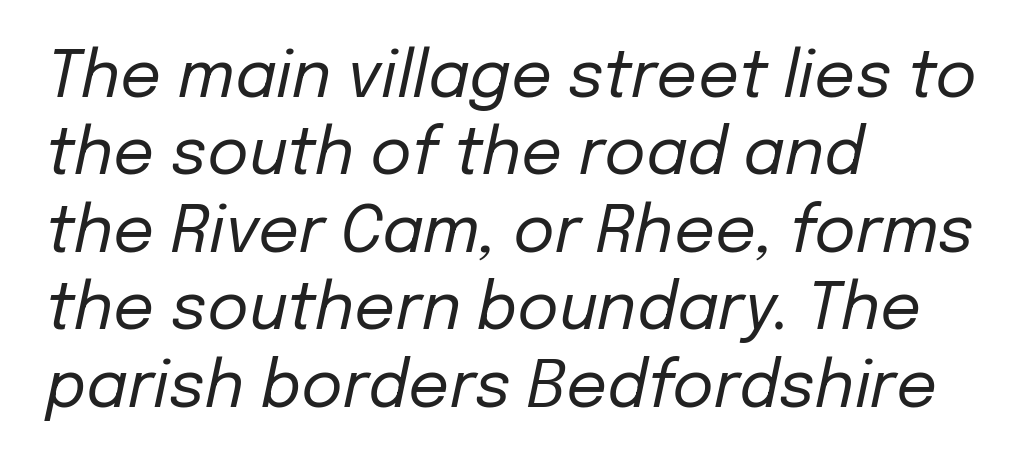
{"italic": "yes", "lean": "right", "slant_degrees": 12, "bold": "no", "weight": "regular", "width": "normal", "stroke_contrast": "low", "x_height": "medium", "monospaced": "no", "underline": "no", "align": "left", "line_spacing_ratio": 1.21, "letter_spacing": "normal", "letter_spacing_em": 0.0, "glyph_px": 64}
